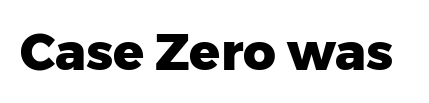
Style check: upright. Note the varied advance widths — an 'i' is clearly narrower than an 'm'. In terms of letterspacing, this is plain default setting. Has an underline been added? It has not. Is the type bold? Yes — the strokes are clearly thick and heavy. Nope, no serifs anywhere on these letters.
